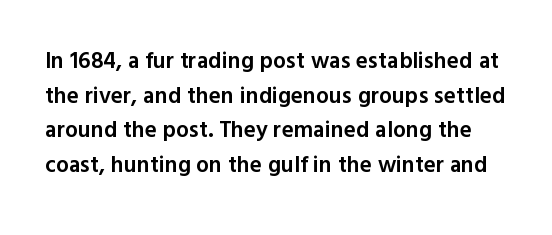
Q: Is the text bold? A: Semi-bold.
Q: Is the text italic (slanted)? A: No, it is upright.
Q: Is the text underlined? A: No.
Q: Is the spacing between letters normal or unusually wide? A: Normal.
Q: Is the spacing between lines tight, normal or loose? A: Normal.
